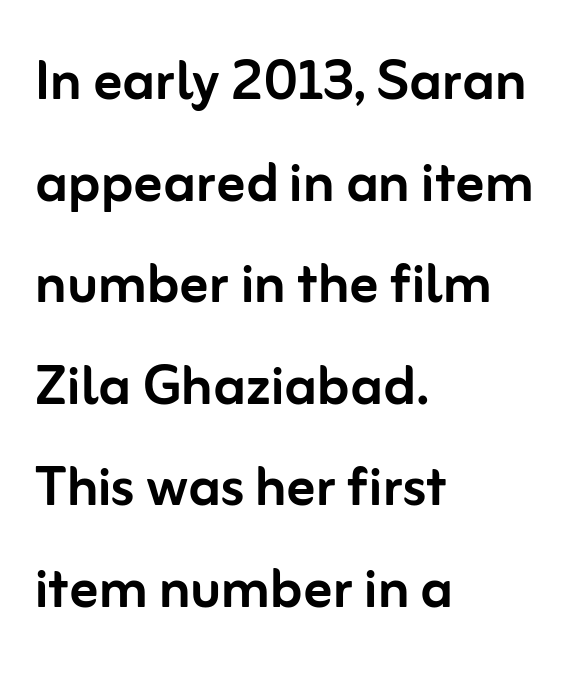
Q: Is the text italic (slanted)? A: No, it is upright.
Q: Is the typeface a serif or a sans-serif typeface? A: Sans-serif.
Q: Is the text underlined? A: No.
Q: How is the paragraph aligned? A: Left-aligned.
Q: Is the spacing between letters normal or unusually wide? A: Normal.
Q: Is the spacing between lines tight, normal or loose? A: Normal.
Q: Width (condensed, normal, or wide)? A: Normal.
Q: Stroke contrast? A: Low.
Q: x-height? A: Medium.
Q: Monospaced? A: No.
